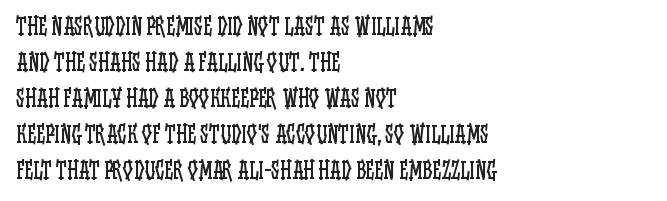
Nothing unusual about the tracking: characters are spaced as the font intends. The typesetter chose a ragged-right arrangement here. Vertical strokes here are truly vertical. In terms of leading, this rendering sits right in the middle.
